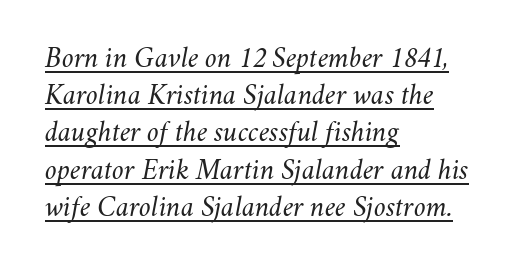
Honestly, the letter spacing is just normal — you wouldn't notice it. Here the designer chose a conventional face with non-uniform glyph widths. Stems and bowls with no extra thickness — not bold. The glyphs are accompanied by a horizontal stroke just below them. The lines are quadded left. Characters are canted at an angle relative to the baseline's perpendicular.
